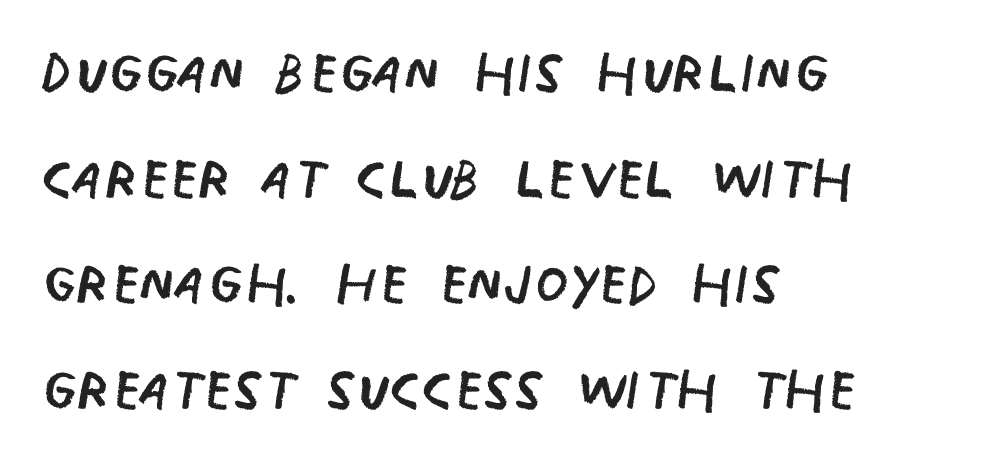
{"serif": "no", "bold": "no", "weight": "regular", "width": "condensed", "stroke_contrast": "low", "x_height": "large", "monospaced": "no", "underline": "no", "align": "left", "line_spacing": "normal", "line_spacing_ratio": 1.39, "letter_spacing": "normal", "letter_spacing_em": 0.0, "glyph_px": 76}
